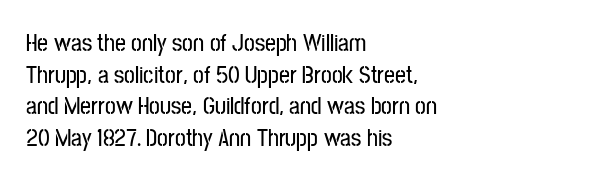
The image shows 24 px text type, upright; set left-aligned, normal line spacing (1.32x), normal letter spacing, not underlined.
